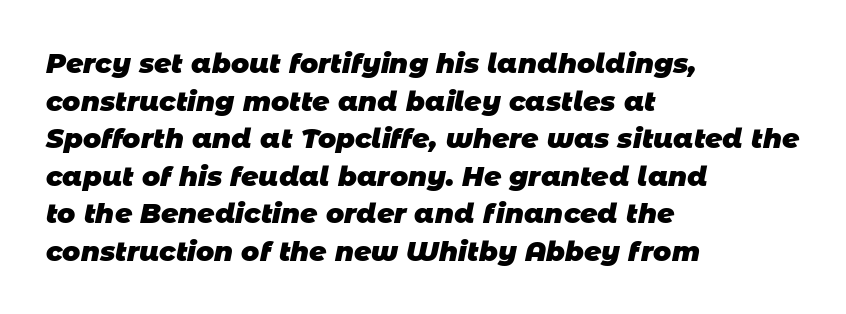
{"bold": "yes", "underline": "no", "align": "left", "line_spacing": "normal", "line_spacing_ratio": 1.39, "letter_spacing": "normal", "letter_spacing_em": 0.0, "glyph_px": 27}
